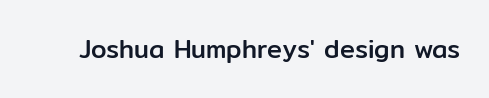
If you drew a line through each stem, it would be perfectly vertical. Characters follow at the spacing the type designer built in. The words here are not underlined.
